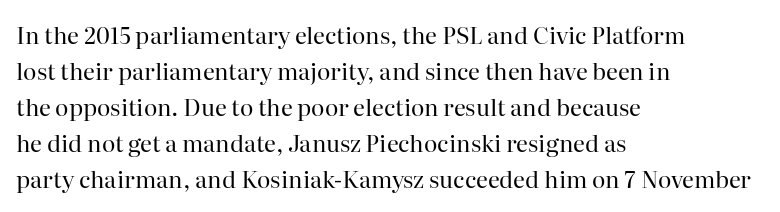
The image shows 23 px text type, upright; set left-aligned, normal line spacing (1.56x), normal letter spacing, not underlined.
